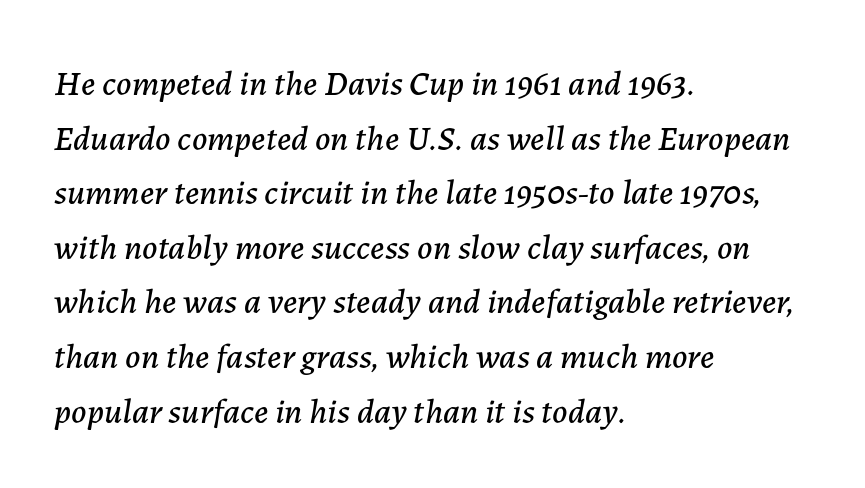
{"italic": "yes", "lean": "right", "slant_degrees": 7, "width": "normal", "stroke_contrast": "low", "x_height": "medium", "monospaced": "no", "underline": "no", "align": "left", "line_spacing": "normal", "line_spacing_ratio": 1.56, "letter_spacing": "normal", "letter_spacing_em": 0.0, "glyph_px": 35}
